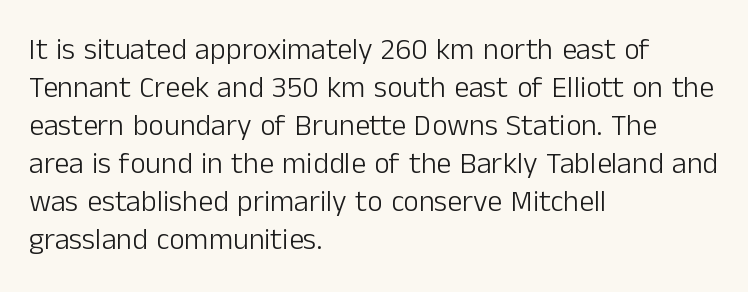
{"serif": "no", "italic": "no", "bold": "no", "weight": "light", "width": "normal", "stroke_contrast": "low", "x_height": "medium", "monospaced": "no", "underline": "no", "align": "left", "line_spacing": "normal", "line_spacing_ratio": 1.27, "letter_spacing": "normal", "letter_spacing_em": 0.0, "glyph_px": 30}
